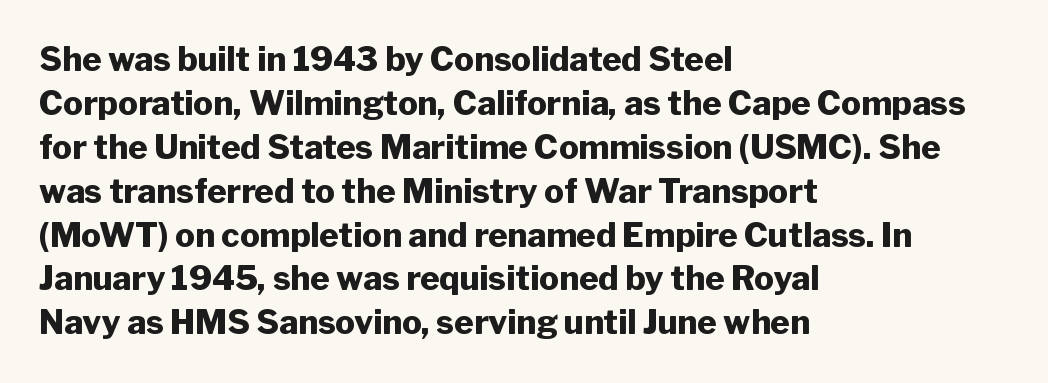
Q: Is the text bold? A: Yes.
Q: Is the text italic (slanted)? A: No, it is upright.
Q: Is the typeface a serif or a sans-serif typeface? A: Sans-serif.
Q: Is the text underlined? A: No.
Q: How is the paragraph aligned? A: Left-aligned.
Q: Is the spacing between letters normal or unusually wide? A: Normal.
Q: Is the spacing between lines tight, normal or loose? A: Normal.
Q: Width (condensed, normal, or wide)? A: Normal.
Q: Stroke contrast? A: Low.
Q: x-height? A: Medium.
Q: Monospaced? A: No.
